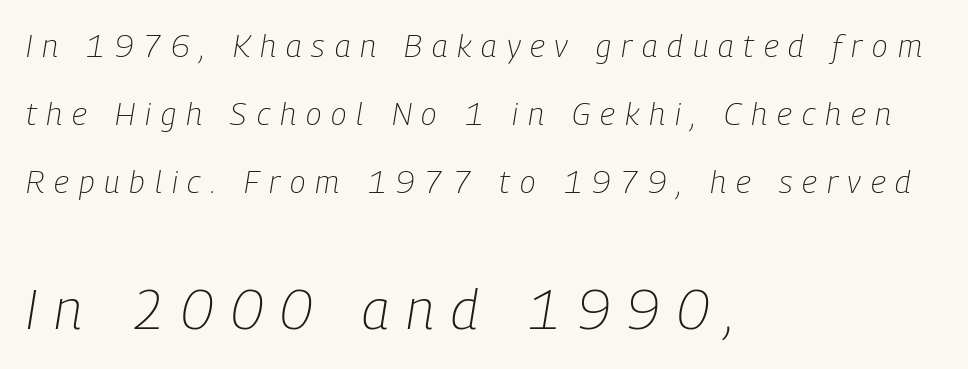
The image shows 56 px light, condensed type, italic (leaning right); set left-aligned, loose line spacing (2.12x), unusually wide letter spacing (+0.31 em), not underlined; the second (bottom) block is 1.75x larger; low stroke contrast and a medium x-height.
